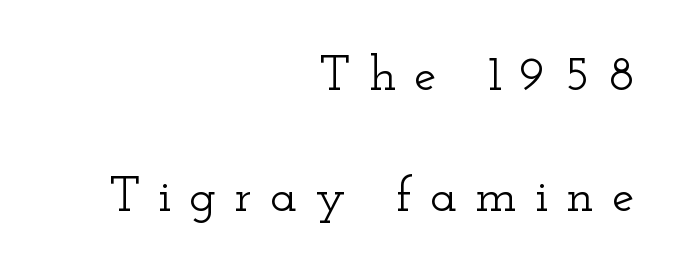
Q: Is the text italic (slanted)? A: No, it is upright.
Q: Is the typeface a serif or a sans-serif typeface? A: Serif.
Q: Is the text underlined? A: No.
Q: How is the paragraph aligned? A: Right-aligned.
Q: Is the spacing between letters normal or unusually wide? A: Unusually wide.
Q: Is the spacing between lines tight, normal or loose? A: Loose.
Q: Width (condensed, normal, or wide)? A: Wide.
Q: Stroke contrast? A: Low.
Q: x-height? A: Small.
Q: Monospaced? A: No.
